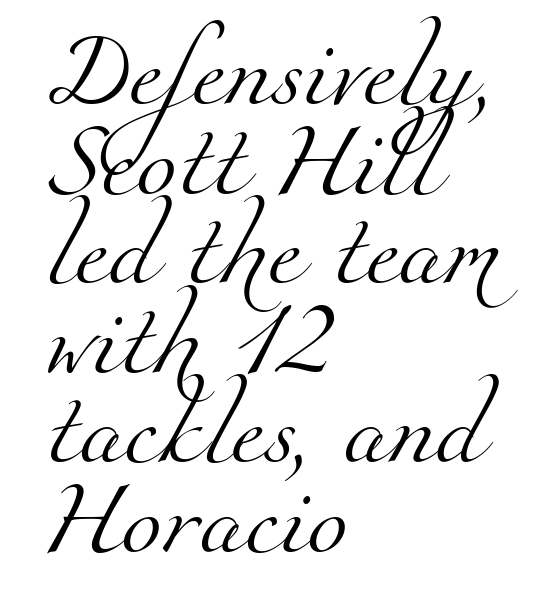
The image shows 74 px light serif type; set left-aligned, line spacing 1.21x, normal letter spacing, not underlined; medium stroke contrast and a small x-height.
